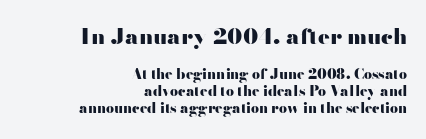
{"italic": "no", "bold": "yes", "underline": "no", "align": "right", "line_spacing_ratio": 1.21, "letter_spacing": "normal", "letter_spacing_em": 0.0, "larger_block": "first", "size_ratio": 1.57, "glyph_px": 22}
